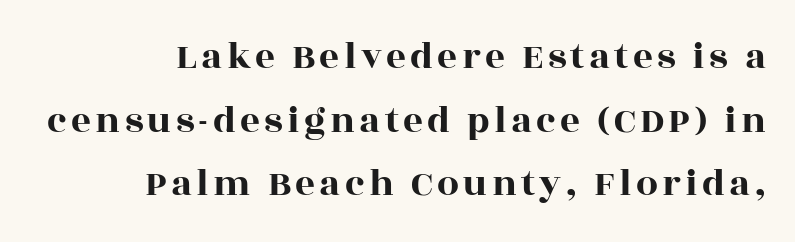
{"serif": "yes", "italic": "no", "width": "wide", "x_height": "large", "monospaced": "no", "underline": "no", "align": "right", "line_spacing": "normal", "line_spacing_ratio": 1.63, "glyph_px": 39}
